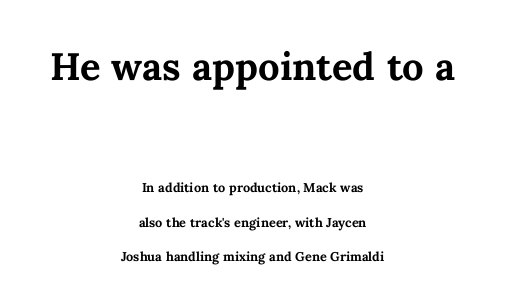
The image shows 51 px semibold type, upright; set centered, loose line spacing (2.04x), normal letter spacing, not underlined; the first (top) block is 3.0x larger; medium stroke contrast and a medium x-height.
